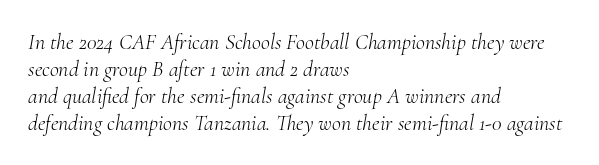
The image shows 22 px text type, italic (leaning right); set left-aligned, line spacing 1.22x, normal letter spacing, not underlined.
